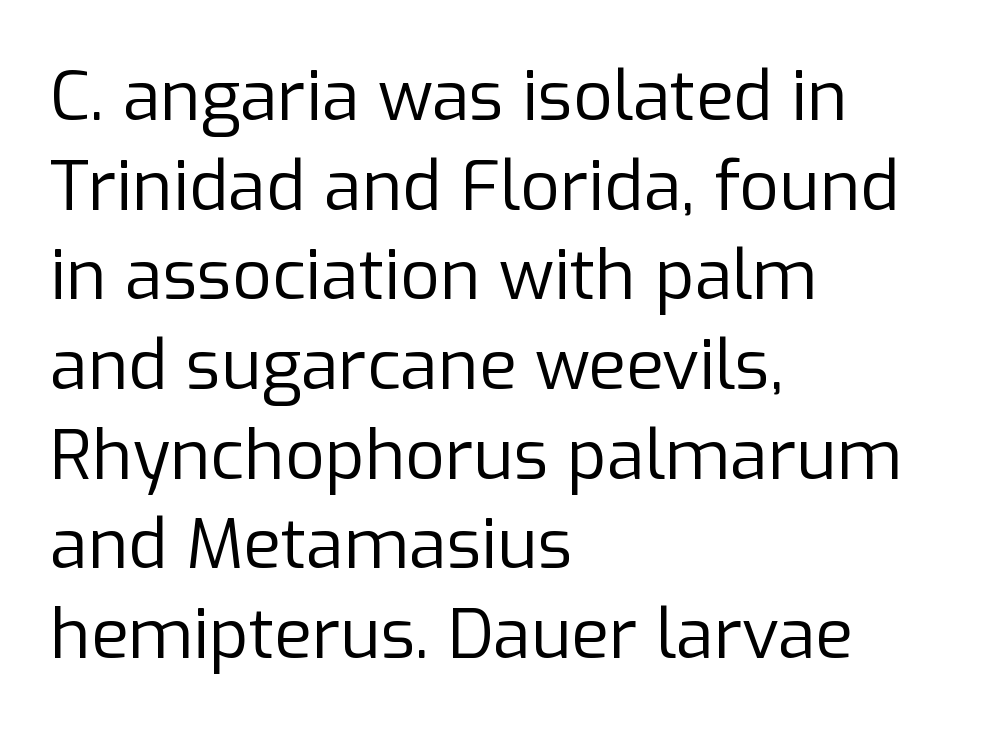
{"serif": "no", "italic": "no", "bold": "no", "weight": "regular", "width": "normal", "stroke_contrast": "low", "x_height": "medium", "monospaced": "no", "underline": "no", "align": "left", "line_spacing": "normal", "line_spacing_ratio": 1.3, "letter_spacing": "normal", "letter_spacing_em": 0.0, "glyph_px": 69}
